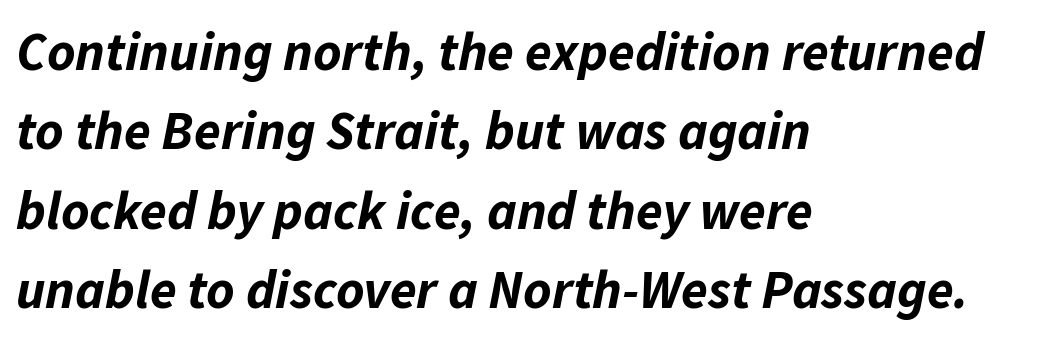
The image shows 54 px bold type, italic (leaning right); set left-aligned, normal line spacing (1.47x), normal letter spacing, not underlined; low stroke contrast and a medium x-height.
